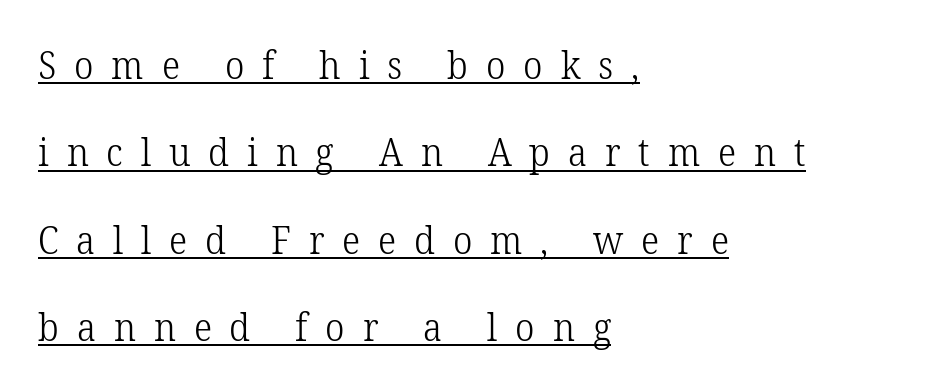
Q: Is the text bold? A: No.
Q: Is the text italic (slanted)? A: No, it is upright.
Q: Is the typeface a serif or a sans-serif typeface? A: Serif.
Q: Is the text underlined? A: Yes.
Q: How is the paragraph aligned? A: Left-aligned.
Q: Is the spacing between letters normal or unusually wide? A: Unusually wide.
Q: Is the spacing between lines tight, normal or loose? A: Loose.
Q: Width (condensed, normal, or wide)? A: Normal.
Q: Stroke contrast? A: Low.
Q: x-height? A: Medium.
Q: Monospaced? A: No.
